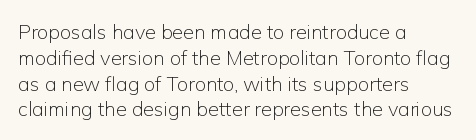
The image shows 20 px text type, upright; set left-aligned, normal line spacing (1.29x), normal letter spacing, not underlined.
